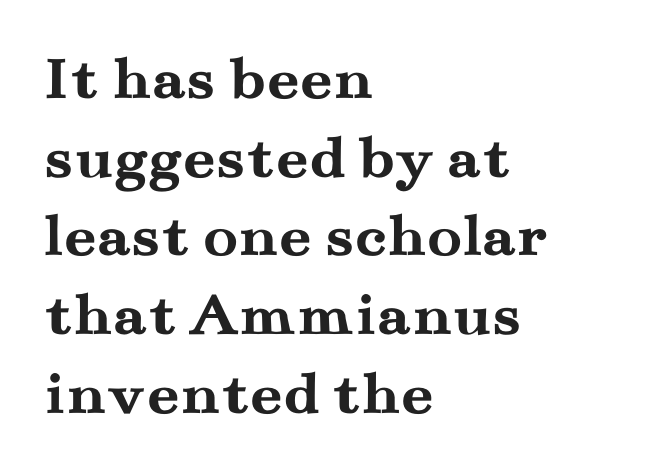
Emphasis by weight is at full strength: bold. Unlike italic type, these characters show no tilt at all. Each word holds together tightly as a unit, with standard inter-letter gaps. A student would call this left alignment; a typographer would say flush left, rag right.
